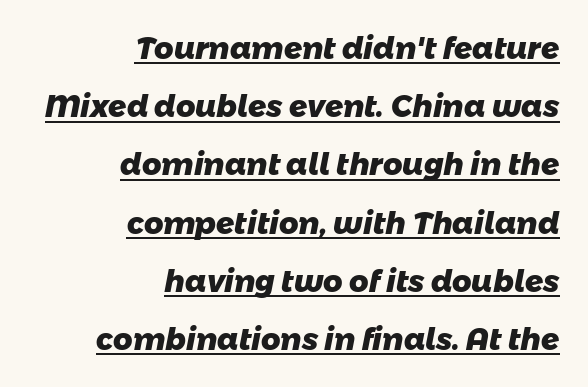
{"serif": "no", "bold": "yes", "weight": "heavy", "width": "normal", "stroke_contrast": "low", "x_height": "medium", "monospaced": "no", "underline": "yes", "align": "right", "line_spacing": "loose", "line_spacing_ratio": 1.94, "letter_spacing": "normal", "letter_spacing_em": 0.0, "glyph_px": 30}
